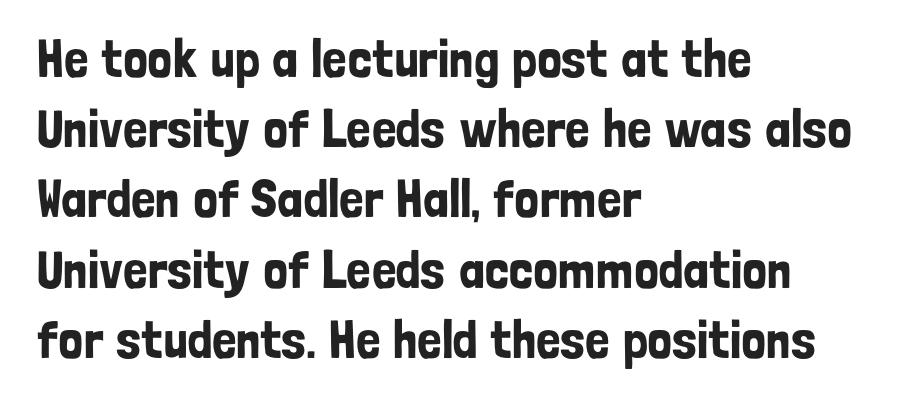
The image shows 54 px condensed sans-serif type, upright; set left-aligned, normal line spacing (1.3x), normal letter spacing, not underlined; low stroke contrast and a medium x-height.
